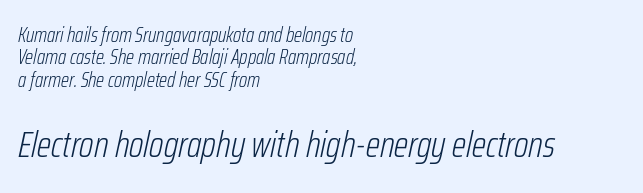
Q: Is the text bold? A: No.
Q: Is the text italic (slanted)? A: Yes, it leans right by about 12 degrees.
Q: Is the text underlined? A: No.
Q: How is the paragraph aligned? A: Left-aligned.
Q: Is the spacing between letters normal or unusually wide? A: Normal.
Q: Is the spacing between lines tight, normal or loose? A: Tight.
Q: Which block of text is set in a larger size, the first (top) or the second (bottom)? A: The second (bottom) one.
Q: Width (condensed, normal, or wide)? A: Condensed.
Q: Stroke contrast? A: Low.
Q: x-height? A: Medium.
Q: Monospaced? A: No.
